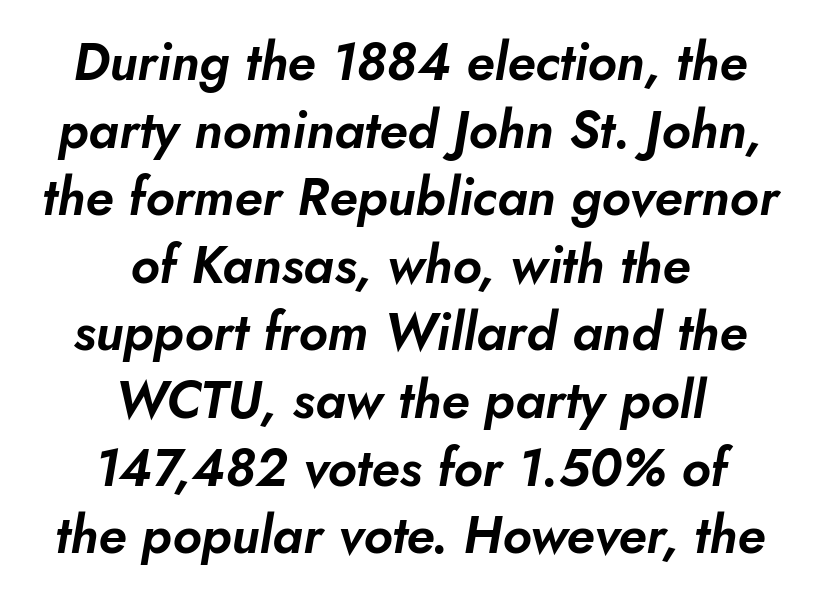
Spacing verdict: proportional, widths tailored to each character. Emphasis-style slanted type is in use. Teacher's note: observe the equal gaps on both sides — that is centered alignment. The face used here is rendered with its standard letterfit. A typesetter would call this leading conventional body-copy spacing. Any mark beneath the type? The region is blank.
